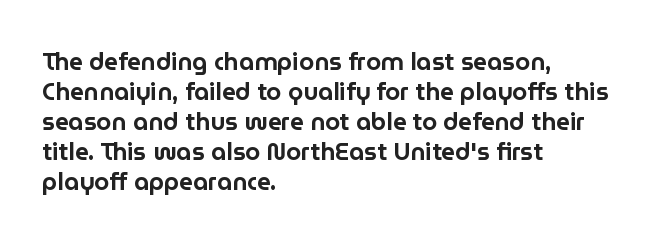
The image shows 24 px text type, upright; set left-aligned, normal line spacing (1.25x), normal letter spacing, not underlined.
